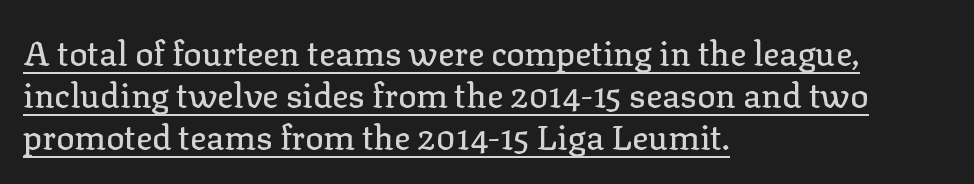
Q: Is the text italic (slanted)? A: No, it is upright.
Q: Is the typeface a serif or a sans-serif typeface? A: Serif.
Q: Is the text underlined? A: Yes.
Q: How is the paragraph aligned? A: Left-aligned.
Q: Is the spacing between letters normal or unusually wide? A: Normal.
Q: Width (condensed, normal, or wide)? A: Normal.
Q: Stroke contrast? A: Low.
Q: x-height? A: Medium.
Q: Monospaced? A: No.
